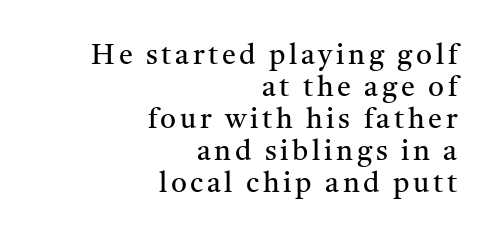
These lines are rendered in a variable-pitch font. Think standard paragraph weight, or any step lighter than that. Letters rest on an invisible, unmarked baseline. Does the leading feel generous? Not at all — it's pinched.
